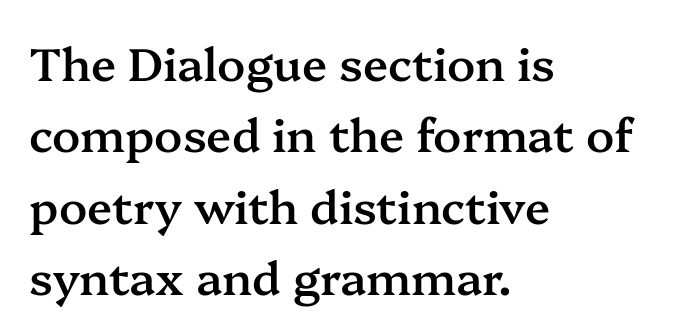
{"serif": "yes", "italic": "no", "bold": "semi", "weight": "semibold", "width": "normal", "stroke_contrast": "medium", "x_height": "medium", "monospaced": "no", "underline": "no", "align": "left", "line_spacing": "normal", "line_spacing_ratio": 1.55, "letter_spacing": "normal", "letter_spacing_em": 0.0, "glyph_px": 46}
